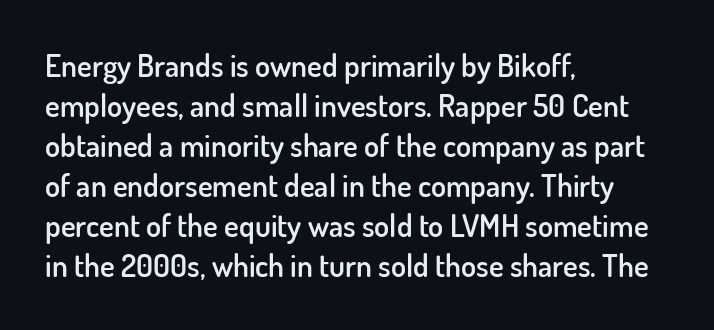
Q: Is the text bold? A: Semi-bold.
Q: Is the text italic (slanted)? A: No, it is upright.
Q: Is the typeface a serif or a sans-serif typeface? A: Sans-serif.
Q: Is the text underlined? A: No.
Q: How is the paragraph aligned? A: Left-aligned.
Q: Is the spacing between letters normal or unusually wide? A: Normal.
Q: Is the spacing between lines tight, normal or loose? A: Normal.
Q: Width (condensed, normal, or wide)? A: Normal.
Q: Stroke contrast? A: Low.
Q: x-height? A: Small.
Q: Monospaced? A: No.
